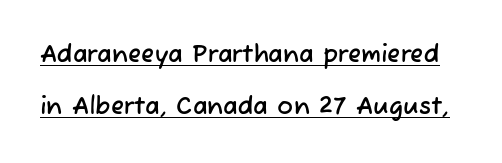
Baseline-to-baseline distance is far greater than the letter height. Between one letter and the next there's only the usual sliver of space. The passage shown is underscored from start to finish.
